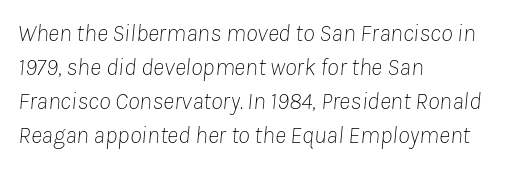
This rendering uses left alignment, leaving the right contour irregular. Descenders are the only things crossing below the line. Vertical spacing — default. The specimen reads as italic at a glance. The tracking reads as untouched default to a designer's eye. Weight: not bold — regular or lighter.
